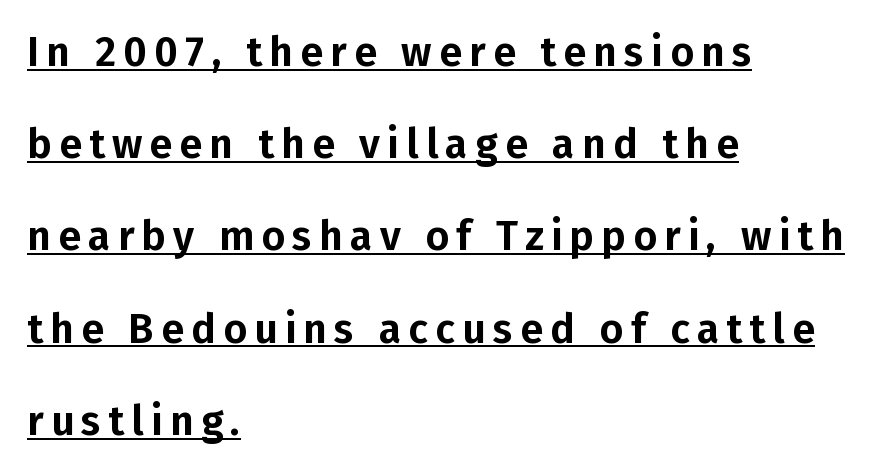
The image shows 41 px sans-serif type, upright; set left-aligned, loose line spacing (2.25x), underlined; low stroke contrast and a medium x-height.
